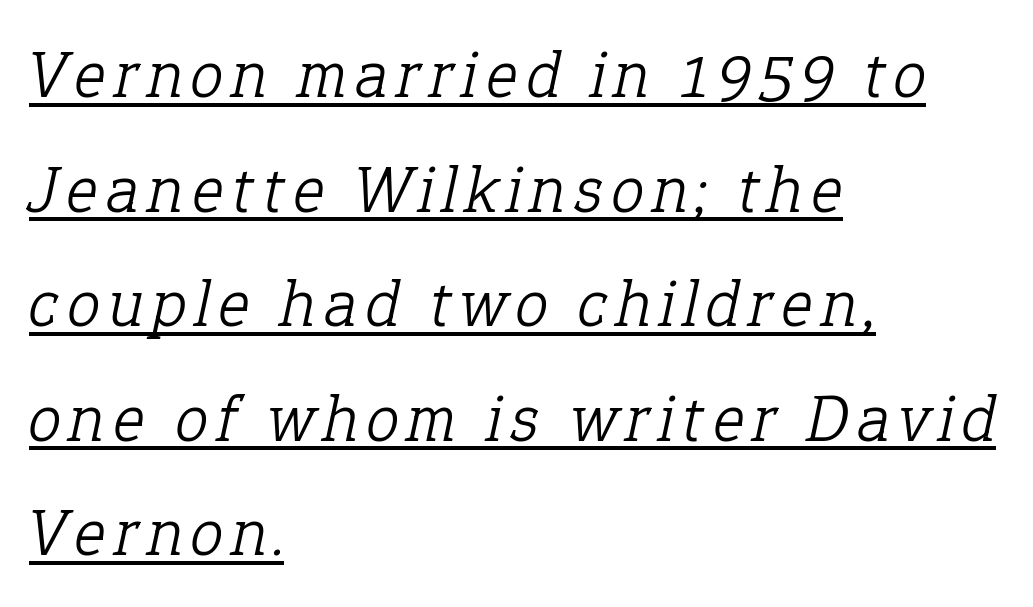
The image shows 67 px light serif type, italic (leaning right); set left-aligned, line spacing 1.71x, underlined; low stroke contrast and a medium x-height.
